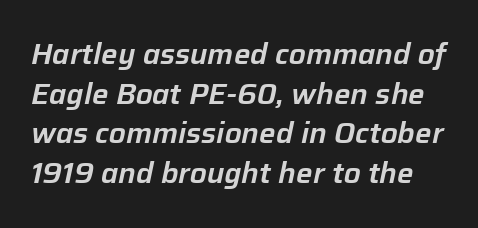
{"italic": "yes", "lean": "right", "slant_degrees": 12, "width": "normal", "stroke_contrast": "low", "x_height": "medium", "monospaced": "no", "underline": "no", "line_spacing": "normal", "line_spacing_ratio": 1.37, "letter_spacing": "normal", "letter_spacing_em": 0.0, "glyph_px": 29}
